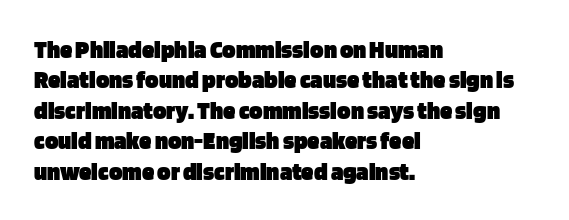
Each line starts at the same left margin while the right side varies. Words appear dense and cohesive because spacing is normal. What weight is shown? A full bold with thick strokes. Nope, not italic — everything's standing straight.
